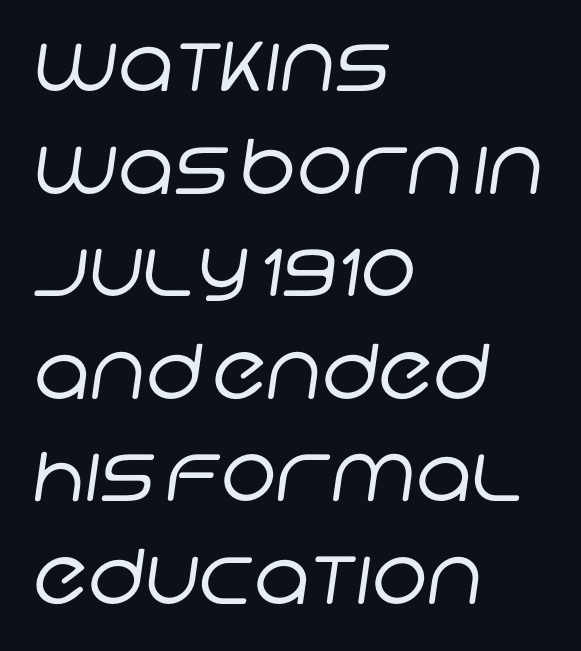
The image shows 76 px regular-weight sans-serif type; set left-aligned, normal line spacing (1.35x), normal letter spacing, not underlined; low stroke contrast and a large x-height.
